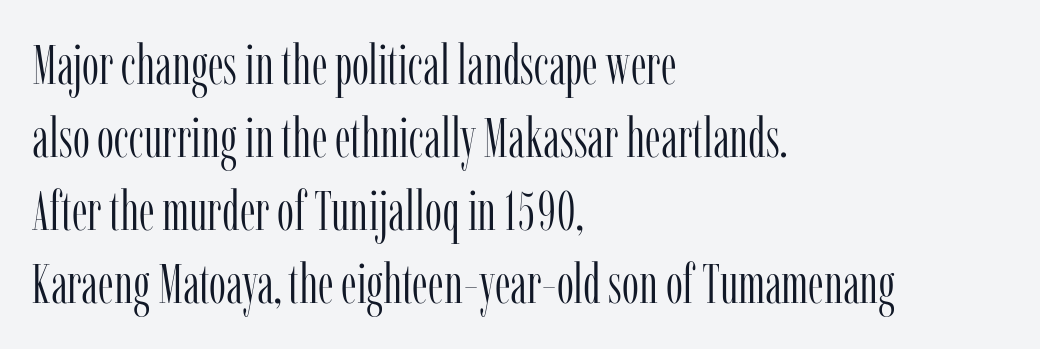
Q: Is the text bold? A: No.
Q: Is the text italic (slanted)? A: No, it is upright.
Q: Is the typeface a serif or a sans-serif typeface? A: Serif.
Q: Is the text underlined? A: No.
Q: How is the paragraph aligned? A: Left-aligned.
Q: Is the spacing between letters normal or unusually wide? A: Normal.
Q: Is the spacing between lines tight, normal or loose? A: Normal.
Q: Width (condensed, normal, or wide)? A: Condensed.
Q: Stroke contrast? A: Low.
Q: x-height? A: Medium.
Q: Monospaced? A: No.
